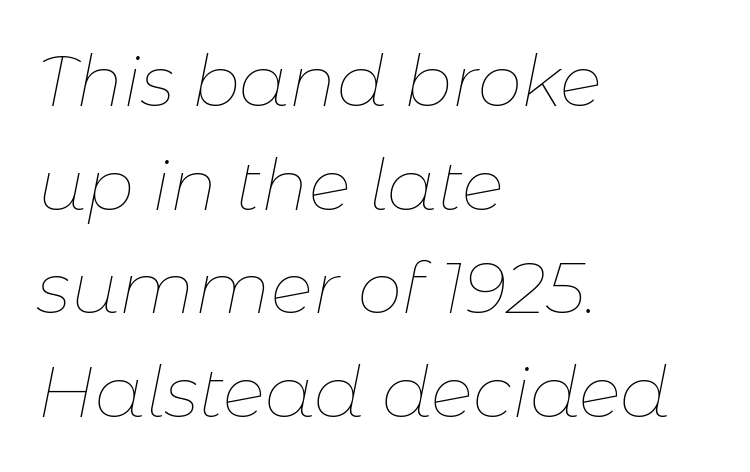
The image shows 71 px thin type, italic (leaning right); set left-aligned, normal line spacing (1.46x), normal letter spacing, not underlined; low stroke contrast and a medium x-height.
